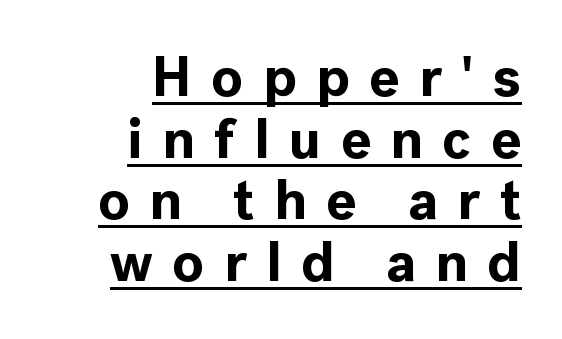
The image shows 56 px bold sans-serif type, upright; set right-aligned, tight line spacing (1.1x), unusually wide letter spacing (+0.35 em), underlined; a medium x-height.
